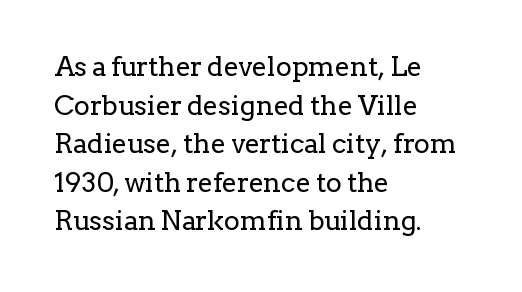
The image shows 27 px text type, upright; set left-aligned, normal line spacing (1.43x), normal letter spacing, not underlined.
